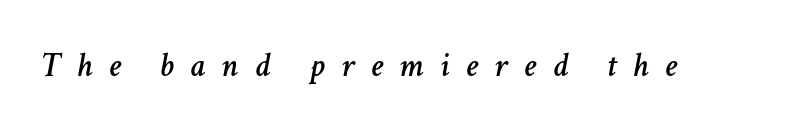
Q: Is the text italic (slanted)? A: Yes, it leans right by about 11 degrees.
Q: Is the text underlined? A: No.
Q: Is the spacing between letters normal or unusually wide? A: Unusually wide.
Q: Width (condensed, normal, or wide)? A: Normal.
Q: Stroke contrast? A: Low.
Q: x-height? A: Medium.
Q: Monospaced? A: No.
